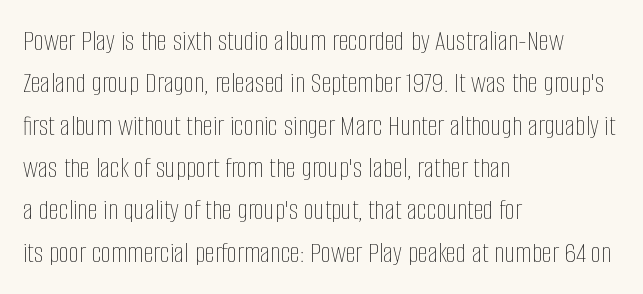
{"italic": "no", "bold": "no", "weight": "thin", "width": "condensed", "stroke_contrast": "low", "x_height": "large", "monospaced": "no", "underline": "no", "align": "left", "line_spacing": "normal", "line_spacing_ratio": 1.46, "letter_spacing": "normal", "letter_spacing_em": 0.0, "glyph_px": 29}
